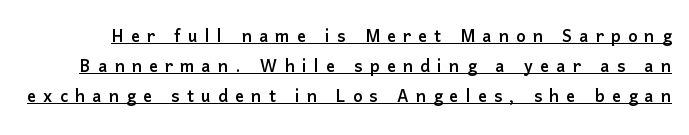
{"italic": "no", "underline": "yes", "line_spacing": "normal", "line_spacing_ratio": 1.36, "letter_spacing": "wide", "letter_spacing_em": 0.33, "glyph_px": 22}
